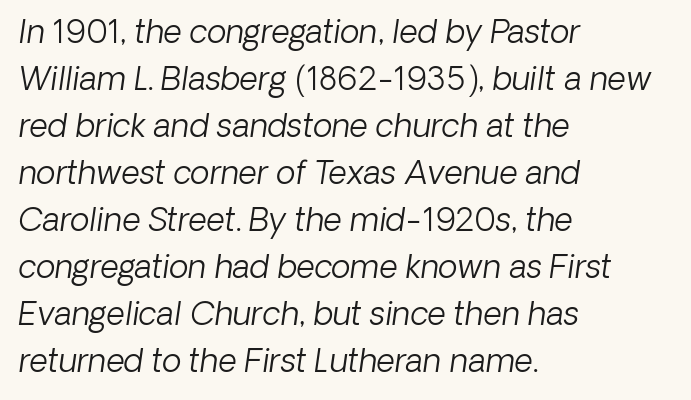
Q: Is the text bold? A: No.
Q: Is the typeface a serif or a sans-serif typeface? A: Sans-serif.
Q: Is the text underlined? A: No.
Q: How is the paragraph aligned? A: Left-aligned.
Q: Is the spacing between letters normal or unusually wide? A: Normal.
Q: Is the spacing between lines tight, normal or loose? A: Normal.
Q: Width (condensed, normal, or wide)? A: Normal.
Q: Stroke contrast? A: Low.
Q: x-height? A: Medium.
Q: Monospaced? A: No.
